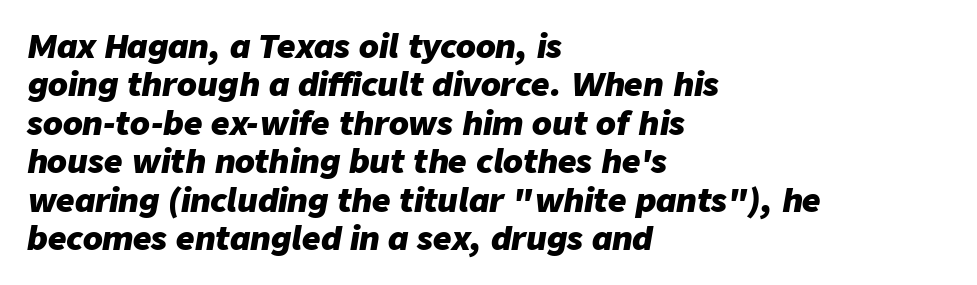
Q: Is the text bold? A: Yes.
Q: Is the text italic (slanted)? A: Yes, it leans right by about 9 degrees.
Q: Is the text underlined? A: No.
Q: How is the paragraph aligned? A: Left-aligned.
Q: Is the spacing between letters normal or unusually wide? A: Normal.
Q: Width (condensed, normal, or wide)? A: Normal.
Q: Stroke contrast? A: Low.
Q: x-height? A: Medium.
Q: Monospaced? A: No.
